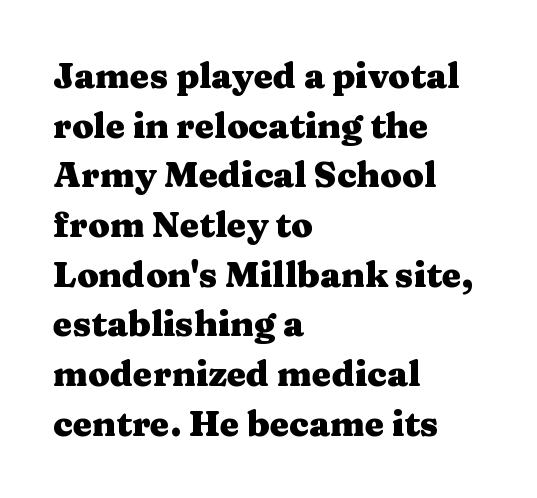
The image shows 35 px heavy, wide serif type, upright; set left-aligned, normal line spacing (1.42x), normal letter spacing, not underlined; medium stroke contrast and a medium x-height.
